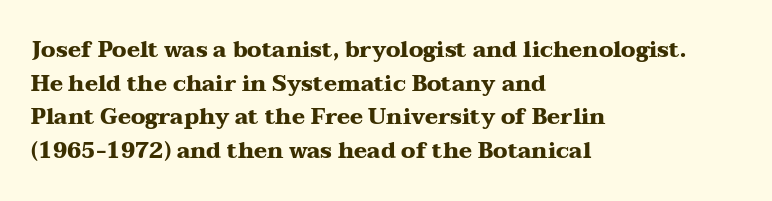
This sample is left-justified, so line endings fall wherever the words run out. Ascenders rise straight up at ninety degrees. Notice how descenders clear the ascenders below comfortably — that's standard leading. Is the type bold? Yes — the strokes are clearly thick and heavy.
